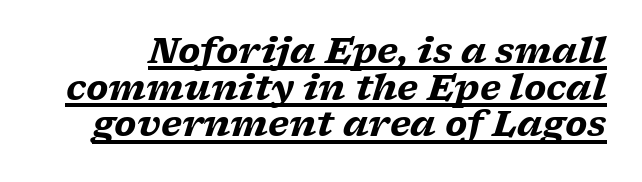
The image shows 35 px heavy, wide serif type, italic (leaning right); set tight line spacing (1.05x), normal letter spacing, underlined; low stroke contrast and a medium x-height.
